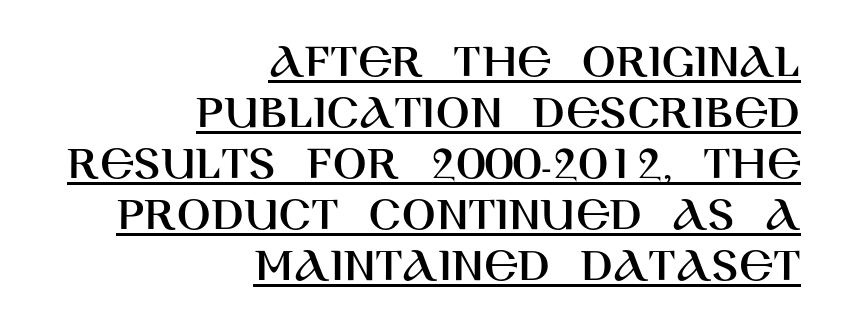
Q: Is the text italic (slanted)? A: No, it is upright.
Q: Is the typeface a serif or a sans-serif typeface? A: Sans-serif.
Q: Is the text underlined? A: Yes.
Q: How is the paragraph aligned? A: Right-aligned.
Q: Is the spacing between letters normal or unusually wide? A: Normal.
Q: Is the spacing between lines tight, normal or loose? A: Tight.
Q: Width (condensed, normal, or wide)? A: Normal.
Q: Stroke contrast? A: High.
Q: x-height? A: Large.
Q: Monospaced? A: No.
